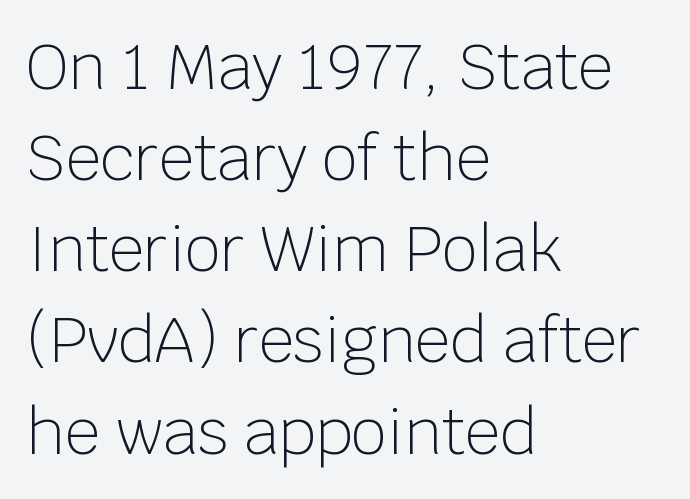
{"serif": "no", "italic": "no", "bold": "no", "weight": "light", "width": "normal", "stroke_contrast": "low", "x_height": "large", "monospaced": "no", "underline": "no", "align": "left", "line_spacing": "normal", "line_spacing_ratio": 1.47, "letter_spacing": "normal", "letter_spacing_em": 0.0, "glyph_px": 62}
